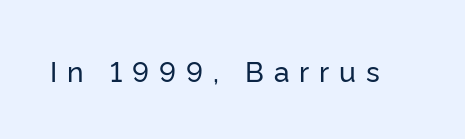
The image shows 28 px sans-serif type, upright; set unusually wide letter spacing (+0.35 em), not underlined; low stroke contrast and a medium x-height.
